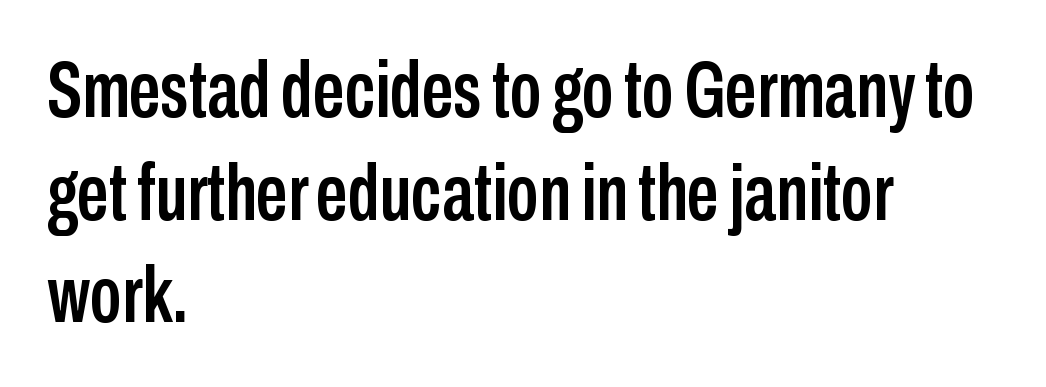
The image shows 79 px condensed sans-serif type, upright; set left-aligned, normal line spacing (1.3x), normal letter spacing, not underlined; low stroke contrast and a medium x-height.
